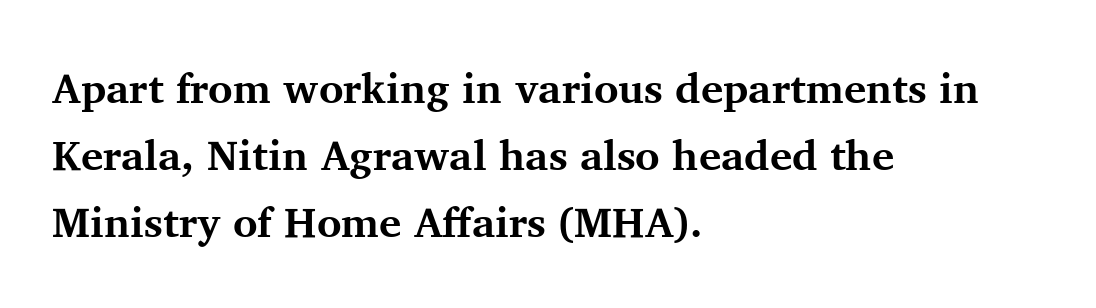
Q: Is the text bold? A: Yes.
Q: Is the text italic (slanted)? A: No, it is upright.
Q: Is the typeface a serif or a sans-serif typeface? A: Serif.
Q: Is the text underlined? A: No.
Q: How is the paragraph aligned? A: Left-aligned.
Q: Is the spacing between letters normal or unusually wide? A: Normal.
Q: Is the spacing between lines tight, normal or loose? A: Normal.
Q: Width (condensed, normal, or wide)? A: Normal.
Q: Stroke contrast? A: Medium.
Q: x-height? A: Medium.
Q: Monospaced? A: No.
